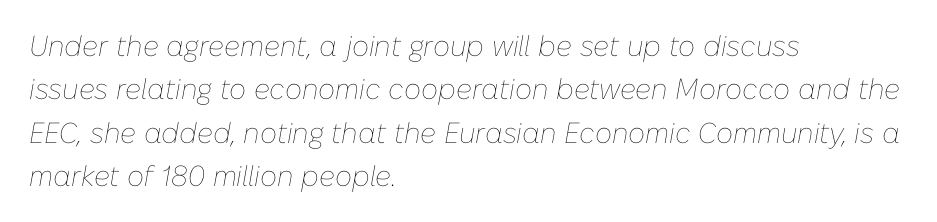
Q: Is the text bold? A: No.
Q: Is the text italic (slanted)? A: Yes, it leans right by about 10 degrees.
Q: Is the text underlined? A: No.
Q: How is the paragraph aligned? A: Left-aligned.
Q: Is the spacing between letters normal or unusually wide? A: Normal.
Q: Is the spacing between lines tight, normal or loose? A: Normal.
Q: Width (condensed, normal, or wide)? A: Normal.
Q: Stroke contrast? A: Low.
Q: x-height? A: Medium.
Q: Monospaced? A: No.
